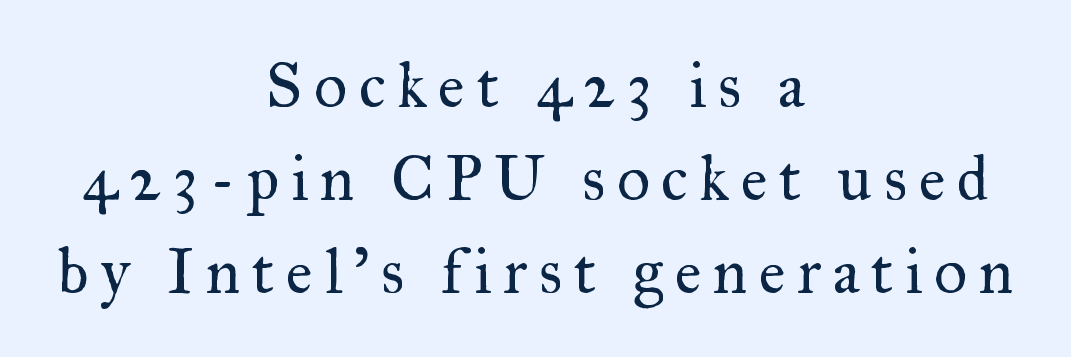
Italic: no, the glyphs are upright roman. This sample is center-justified, so both line endings float freely. No extra ink here — the face is not bold. The designer went with a serif here, giving each stem small feet. This sample has the flowing, uneven cadence of proportional lettering. These lines sit exactly where default settings would place them.
